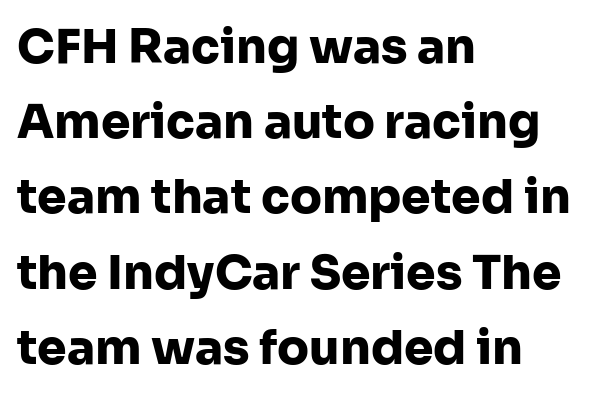
The image shows 47 px heavy sans-serif type, upright; set left-aligned, normal line spacing (1.6x), normal letter spacing, not underlined; low stroke contrast and a medium x-height.
